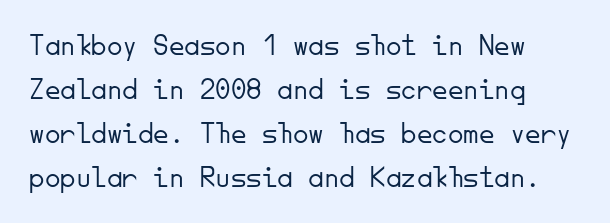
Line starts are locked; line ends wander. The typeface has the unassuming heft of standard copy or less. Every character here occupies the same horizontal width, giving the sample a typewriter-like rhythm. Serif or sans? Sans — the stroke terminals are bare.
